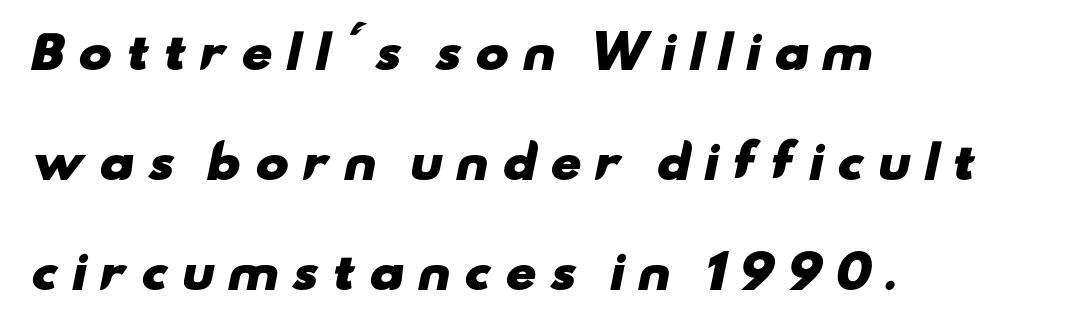
{"serif": "no", "bold": "yes", "weight": "heavy", "width": "wide", "stroke_contrast": "low", "x_height": "small", "monospaced": "no", "underline": "no", "align": "left", "line_spacing": "loose", "line_spacing_ratio": 2.45, "letter_spacing": "wide", "letter_spacing_em": 0.27, "glyph_px": 45}
